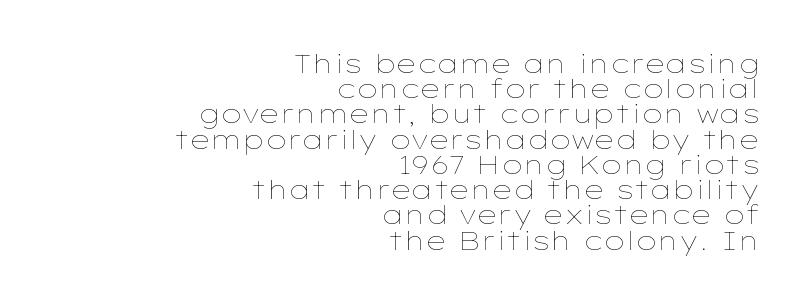
Q: Is the text bold? A: No.
Q: Is the text italic (slanted)? A: No, it is upright.
Q: Is the text underlined? A: No.
Q: How is the paragraph aligned? A: Right-aligned.
Q: Is the spacing between letters normal or unusually wide? A: Normal.
Q: Is the spacing between lines tight, normal or loose? A: Tight.
